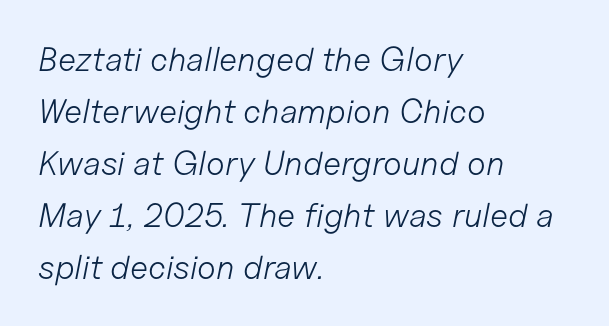
{"italic": "yes", "lean": "right", "slant_degrees": 11, "bold": "no", "weight": "light", "width": "normal", "stroke_contrast": "low", "x_height": "medium", "monospaced": "no", "underline": "no", "align": "left", "line_spacing": "normal", "line_spacing_ratio": 1.53, "letter_spacing": "normal", "letter_spacing_em": 0.0, "glyph_px": 34}
